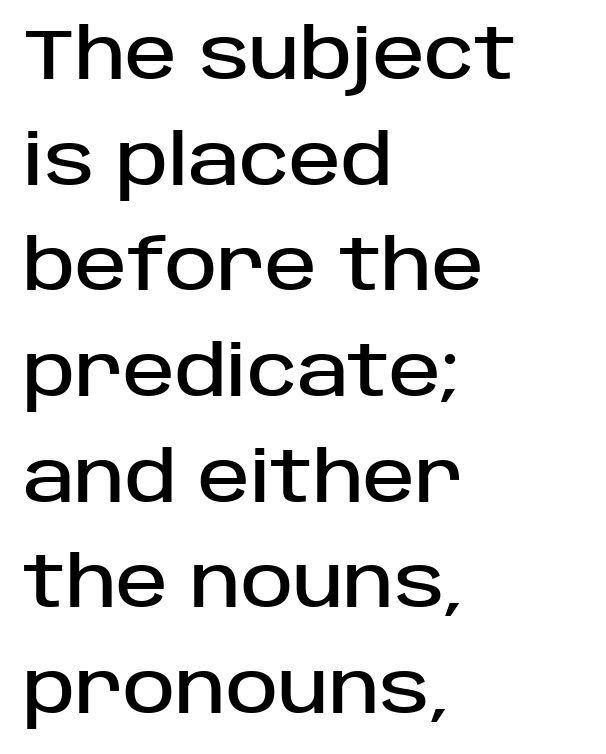
{"serif": "no", "italic": "no", "width": "normal", "stroke_contrast": "low", "x_height": "large", "monospaced": "no", "underline": "no", "align": "left", "line_spacing": "normal", "line_spacing_ratio": 1.51, "letter_spacing": "normal", "letter_spacing_em": 0.0, "glyph_px": 70}
